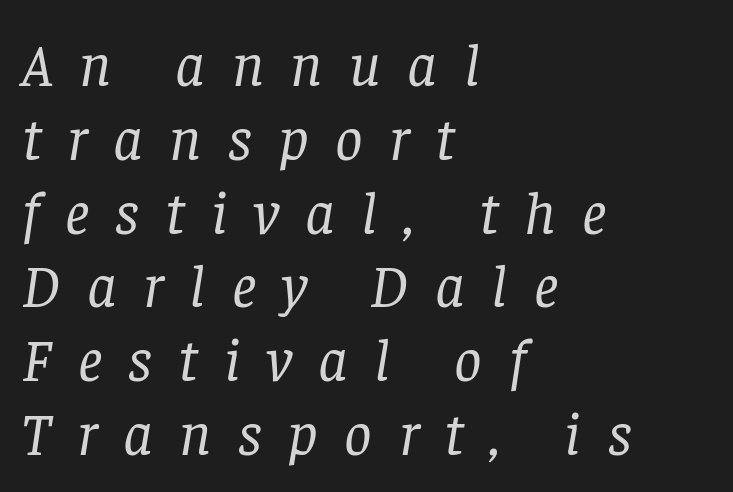
{"serif": "yes", "italic": "yes", "lean": "right", "slant_degrees": 8, "bold": "no", "weight": "regular", "width": "normal", "stroke_contrast": "low", "x_height": "large", "monospaced": "no", "underline": "no", "align": "left", "line_spacing_ratio": 1.21, "letter_spacing": "wide", "letter_spacing_em": 0.43, "glyph_px": 61}
